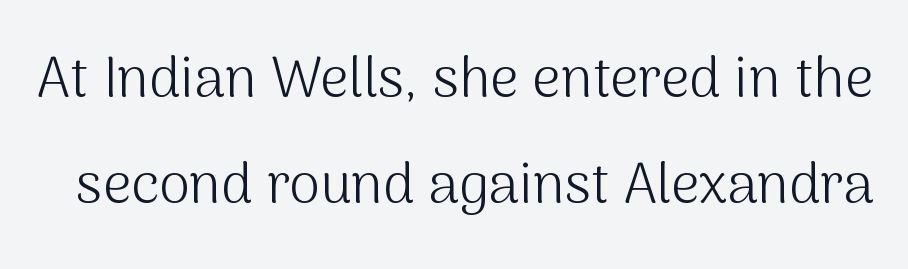
Q: Is the text bold? A: No.
Q: Is the text italic (slanted)? A: No, it is upright.
Q: Is the typeface a serif or a sans-serif typeface? A: Sans-serif.
Q: Is the text underlined? A: No.
Q: Is the spacing between letters normal or unusually wide? A: Normal.
Q: Width (condensed, normal, or wide)? A: Normal.
Q: Stroke contrast? A: Medium.
Q: x-height? A: Medium.
Q: Monospaced? A: No.
